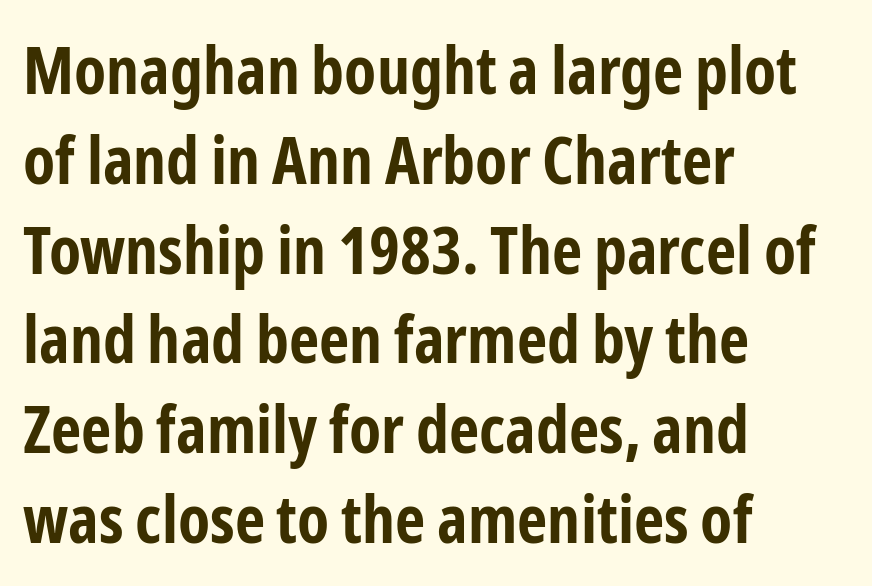
{"serif": "no", "italic": "no", "bold": "yes", "weight": "bold", "width": "condensed", "stroke_contrast": "low", "x_height": "medium", "monospaced": "no", "underline": "no", "align": "left", "line_spacing": "normal", "line_spacing_ratio": 1.36, "letter_spacing": "normal", "letter_spacing_em": 0.0, "glyph_px": 66}
